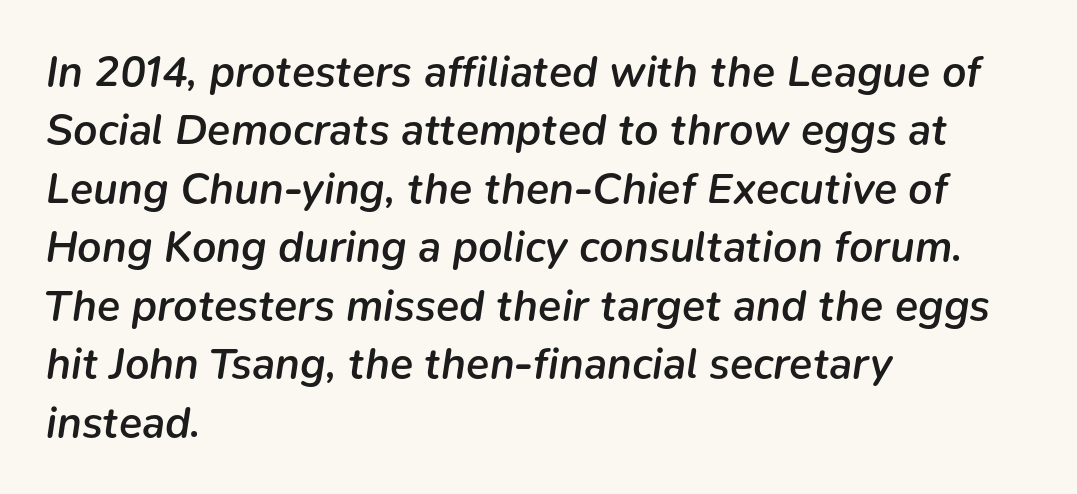
Compared with ordinary roman type, these characters are visibly tilted. Regarding leading, the lines here are spaced in the standard way. All the whitespace from short lines collects on the right. The face used here is rendered with its standard letterfit. Firm but not heavy-handed strokes: this text is semibold.
